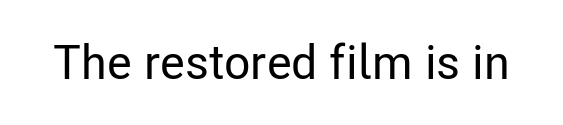
Q: Is the text italic (slanted)? A: No, it is upright.
Q: Is the typeface a serif or a sans-serif typeface? A: Sans-serif.
Q: Is the text underlined? A: No.
Q: Is the spacing between letters normal or unusually wide? A: Normal.
Q: Width (condensed, normal, or wide)? A: Condensed.
Q: Stroke contrast? A: Low.
Q: x-height? A: Medium.
Q: Monospaced? A: No.
